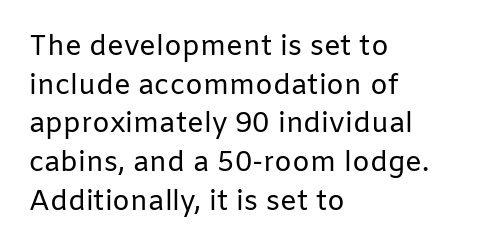
Q: Is the text bold? A: No.
Q: Is the text italic (slanted)? A: No, it is upright.
Q: Is the typeface a serif or a sans-serif typeface? A: Sans-serif.
Q: Is the text underlined? A: No.
Q: How is the paragraph aligned? A: Left-aligned.
Q: Is the spacing between letters normal or unusually wide? A: Normal.
Q: Is the spacing between lines tight, normal or loose? A: Normal.
Q: Width (condensed, normal, or wide)? A: Normal.
Q: Stroke contrast? A: Low.
Q: x-height? A: Medium.
Q: Monospaced? A: No.
